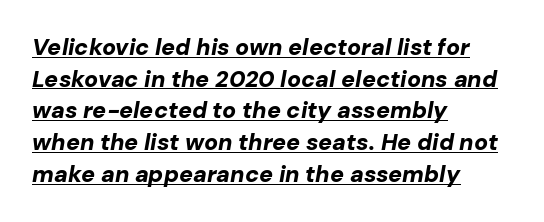
Typographic density is high because the face is bold. Looking at the ascenders, they clearly lean. In terms of leading, this rendering sits right in the middle. Which margin do the lines hug? The left one — the right edge is uneven. Observe the ordinary spacing: letters are neighbours, not strangers. Has an underline been added? It has.
